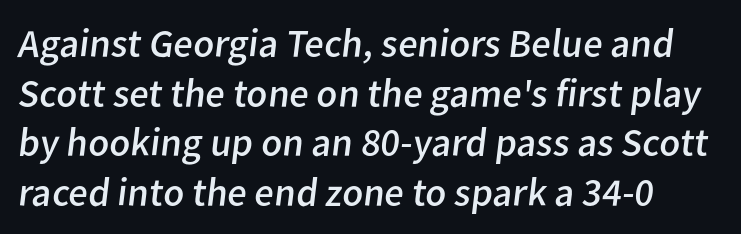
{"serif": "no", "bold": "no", "weight": "regular", "width": "normal", "stroke_contrast": "low", "x_height": "medium", "monospaced": "no", "underline": "no", "align": "left", "line_spacing_ratio": 1.24, "letter_spacing": "normal", "letter_spacing_em": 0.0, "glyph_px": 40}
